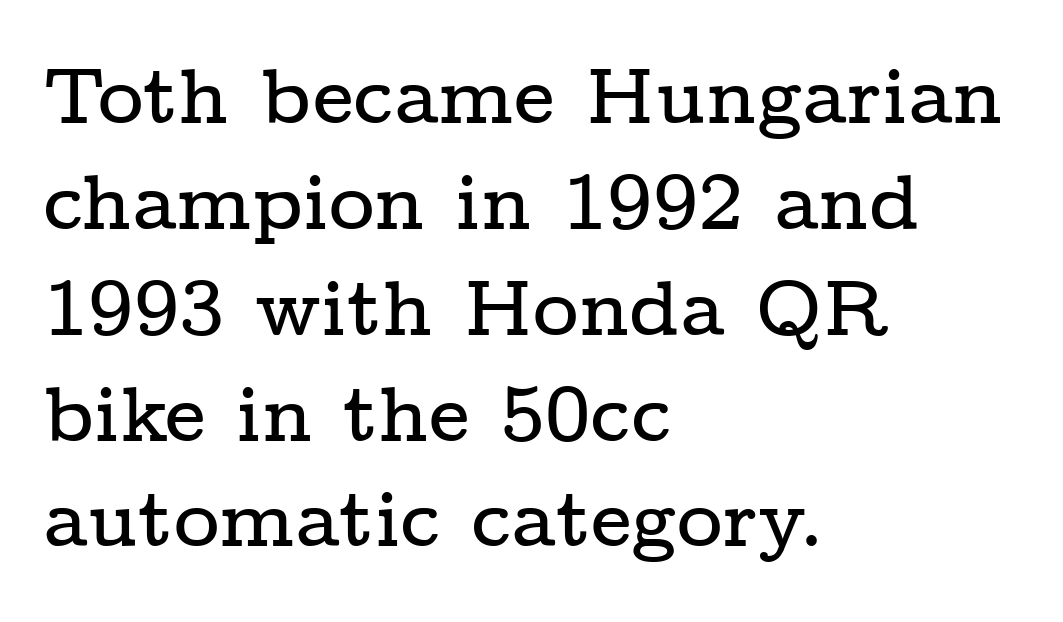
Looks like regular typesetting: each glyph gets only the width it needs. The compositor pushed each line to the left boundary. How are the letters spaced? Ordinarily, with no added tracking. The font family rendered here belongs to the serif group. Evenly set lines give the paragraph a standard silhouette.
